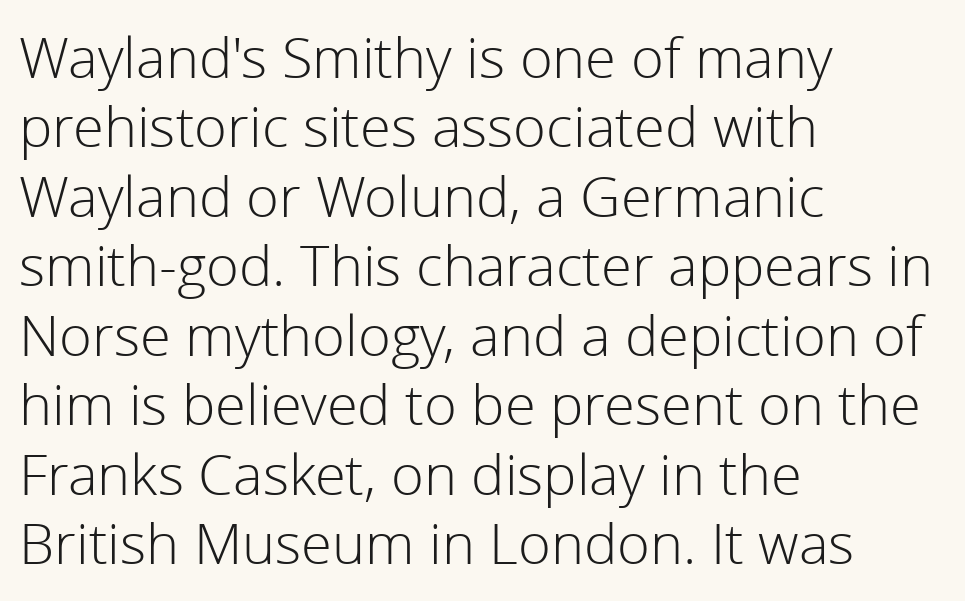
Q: Is the text bold? A: No.
Q: Is the text italic (slanted)? A: No, it is upright.
Q: Is the typeface a serif or a sans-serif typeface? A: Sans-serif.
Q: Is the text underlined? A: No.
Q: How is the paragraph aligned? A: Left-aligned.
Q: Is the spacing between letters normal or unusually wide? A: Normal.
Q: Width (condensed, normal, or wide)? A: Normal.
Q: Stroke contrast? A: Low.
Q: x-height? A: Medium.
Q: Monospaced? A: No.
